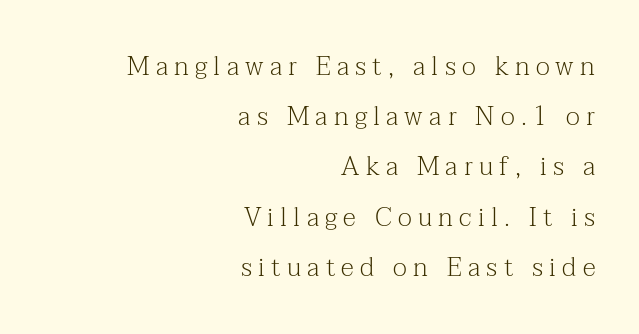
Q: Is the text bold? A: No.
Q: Is the text italic (slanted)? A: No, it is upright.
Q: Is the text underlined? A: No.
Q: How is the paragraph aligned? A: Right-aligned.
Q: Is the spacing between letters normal or unusually wide? A: Unusually wide.
Q: Is the spacing between lines tight, normal or loose? A: Loose.
